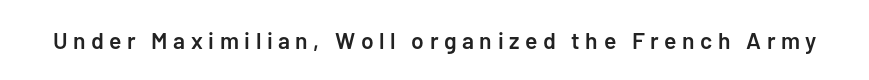
{"italic": "no", "bold": "semi", "underline": "no", "letter_spacing": "wide", "letter_spacing_em": 0.24, "glyph_px": 23}
